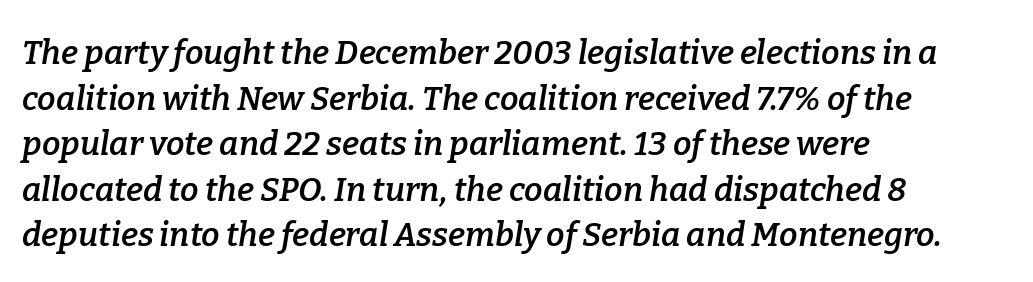
The image shows 33 px semibold serif type, italic (leaning right); set left-aligned, normal line spacing (1.38x), normal letter spacing, not underlined; low stroke contrast and a medium x-height.
